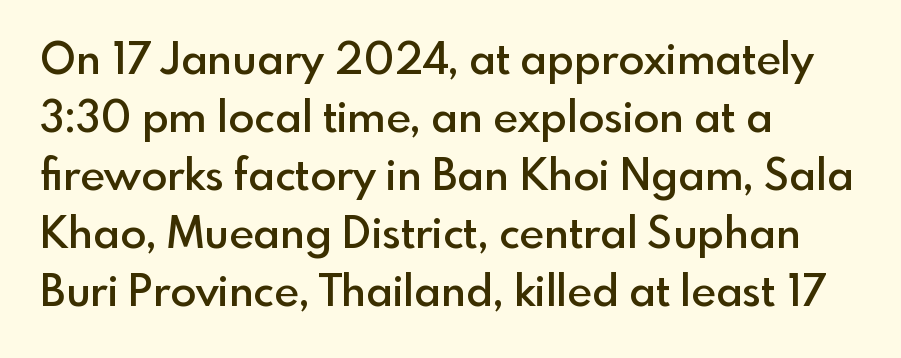
I'd describe the lettering as semibold — firm but not a full bold. Check the space under the baseline: it is left empty. Students, note that the glyphs here touch the page at normal intervals. The space between consecutive lines is moderate. No italicization has been applied; the sample stays upright. The letters advance in unequal steps, a hallmark of proportional type.
